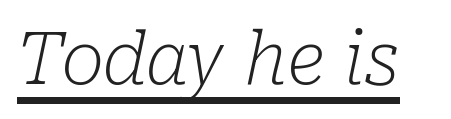
Here the designer chose a conventional face with non-uniform glyph widths. The typeface has the unassuming heft of standard copy or less. Does extra space separate the letters? No, they use regular spacing. This is serif lettering, the kind often seen in printed books. The glyphs are accompanied by a horizontal stroke just below them.
